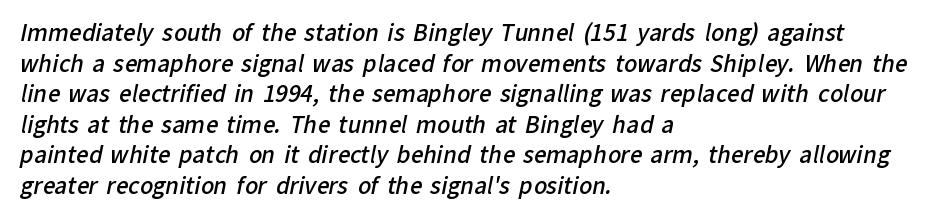
Check under the words: just untouched page. How heavy is the stroke? Medium-heavy — a semibold, shy of bold. Which margin do the lines hug? The left one — the right edge is uneven. Compared with typical paragraphs, the rows here are spaced about the same. Between one letter and the next there's only the usual sliver of space.
